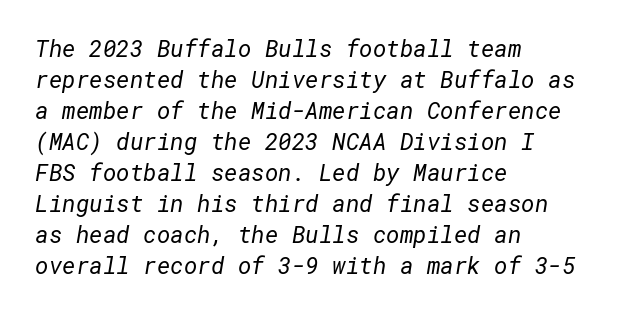
The image shows 23 px text type; set left-aligned, normal line spacing (1.35x), normal letter spacing, not underlined.
